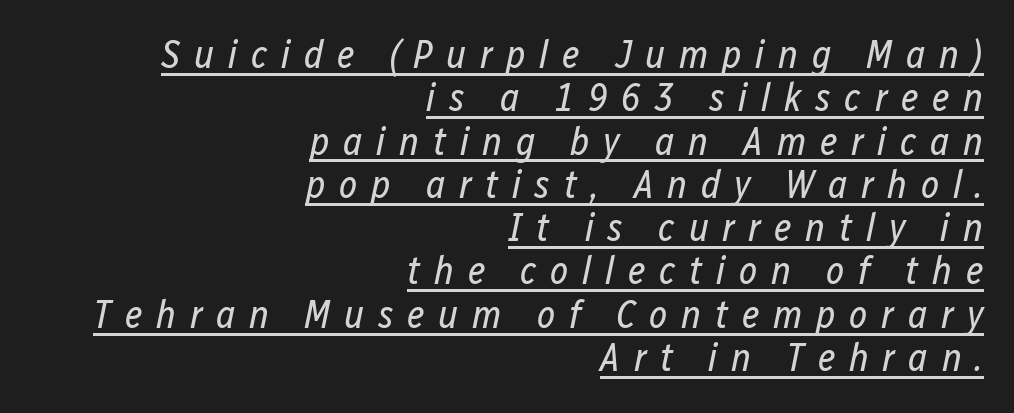
Q: Is the text bold? A: No.
Q: Is the text italic (slanted)? A: Yes, it leans right by about 12 degrees.
Q: Is the text underlined? A: Yes.
Q: How is the paragraph aligned? A: Right-aligned.
Q: Is the spacing between letters normal or unusually wide? A: Unusually wide.
Q: Is the spacing between lines tight, normal or loose? A: Tight.
Q: Width (condensed, normal, or wide)? A: Condensed.
Q: Stroke contrast? A: Low.
Q: x-height? A: Medium.
Q: Monospaced? A: No.
